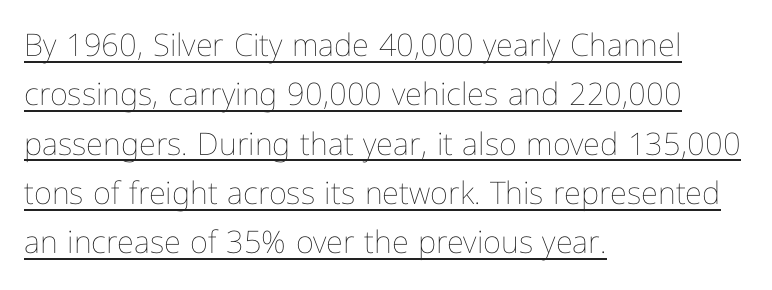
The rendering uses natural spacing where letterforms have individual widths. Quick note: not italic, upright. Observe the ordinary spacing: letters are neighbours, not strangers. If you drew a ruler down the left edge, every line would touch it.
